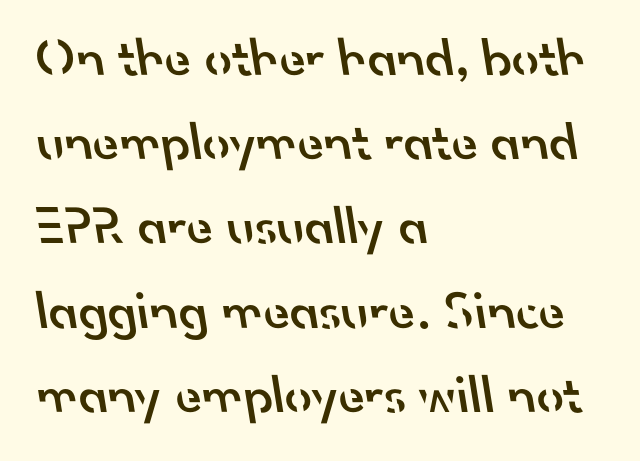
If you drew a ruler down the left edge, every line would touch it. The passage shown is not underscored anywhere. Looks like regular typesetting: each glyph gets only the width it needs. Typographic density is moderately raised because the face is semibold. Words appear dense and cohesive because spacing is normal.
